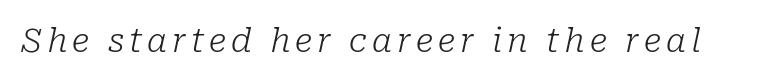
The image shows 33 px light serif type, italic (leaning right); set not underlined; low stroke contrast and a medium x-height.
